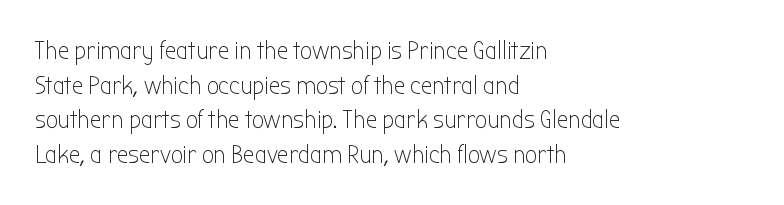
{"italic": "no", "bold": "no", "underline": "no", "align": "left", "line_spacing": "normal", "line_spacing_ratio": 1.33, "letter_spacing": "normal", "letter_spacing_em": 0.0, "glyph_px": 26}
